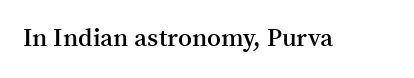
The letters stand upright; this is a roman face. Words appear dense and cohesive because spacing is normal. What weight is shown? A semibold, between regular and bold. The passage shown is not underscored anywhere.
